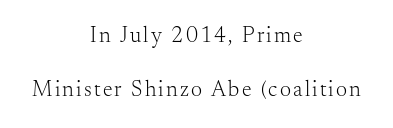
Q: Is the text bold? A: No.
Q: Is the text italic (slanted)? A: No, it is upright.
Q: Is the text underlined? A: No.
Q: How is the paragraph aligned? A: Centered.
Q: Is the spacing between lines tight, normal or loose? A: Loose.
